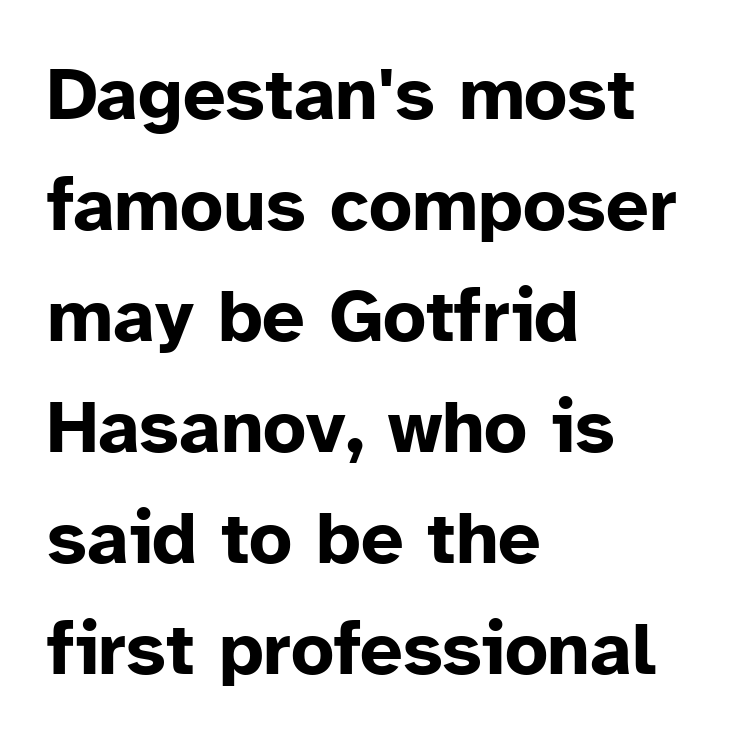
The image shows 75 px bold sans-serif type, upright; set left-aligned, normal line spacing (1.48x), normal letter spacing, not underlined; low stroke contrast and a medium x-height.
